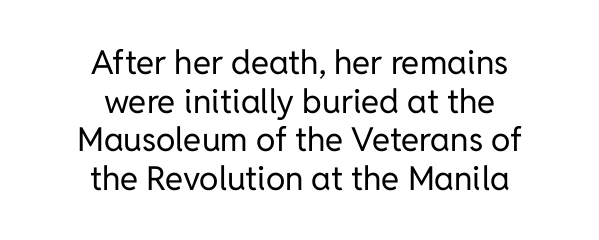
Line starts and ends both wander, symmetrically. These glyphs show unthickened strokes, regular width or finer. Lines of text with bare space underneath. Does the type have serifs? No, each stem ends abruptly.
